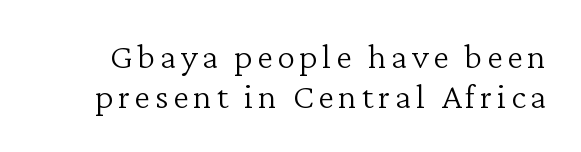
The image shows 36 px light serif type, upright; set tight line spacing (1.12x), not underlined; low stroke contrast and a medium x-height.
